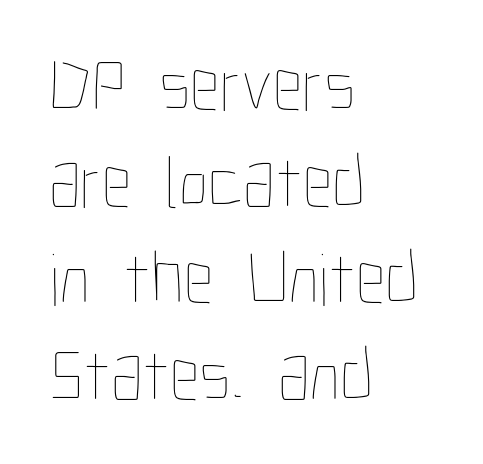
{"italic": "no", "bold": "no", "weight": "thin", "width": "condensed", "stroke_contrast": "low", "x_height": "medium", "monospaced": "no", "underline": "no", "align": "left", "line_spacing": "normal", "line_spacing_ratio": 1.29, "letter_spacing": "normal", "letter_spacing_em": 0.0, "glyph_px": 75}
